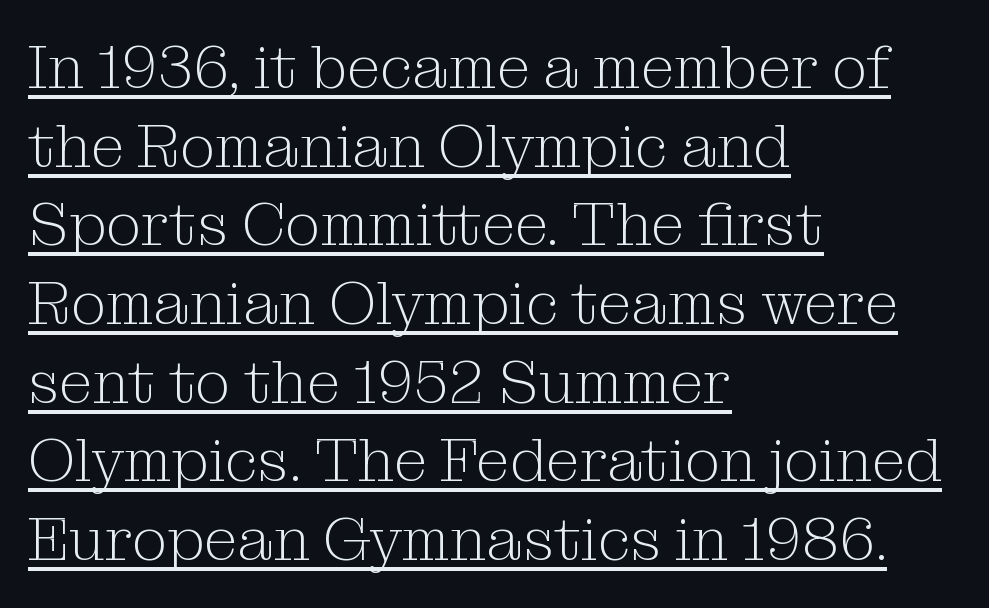
Q: Is the text bold? A: No.
Q: Is the text italic (slanted)? A: No, it is upright.
Q: Is the typeface a serif or a sans-serif typeface? A: Serif.
Q: Is the text underlined? A: Yes.
Q: How is the paragraph aligned? A: Left-aligned.
Q: Is the spacing between letters normal or unusually wide? A: Normal.
Q: Is the spacing between lines tight, normal or loose? A: Normal.
Q: Width (condensed, normal, or wide)? A: Normal.
Q: Stroke contrast? A: Medium.
Q: x-height? A: Medium.
Q: Monospaced? A: No.
